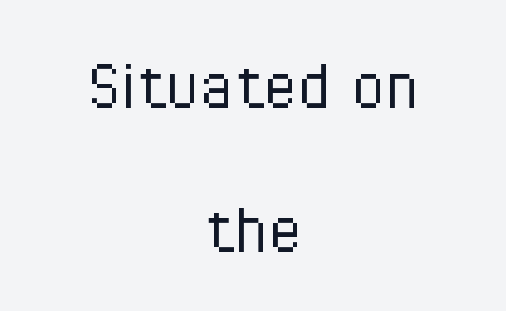
Classification — sans serif. Descenders are the only things crossing below the line. Ascenders rise straight up at ninety degrees. What stands out about the letter spacing? Nothing — it is the standard amount.
